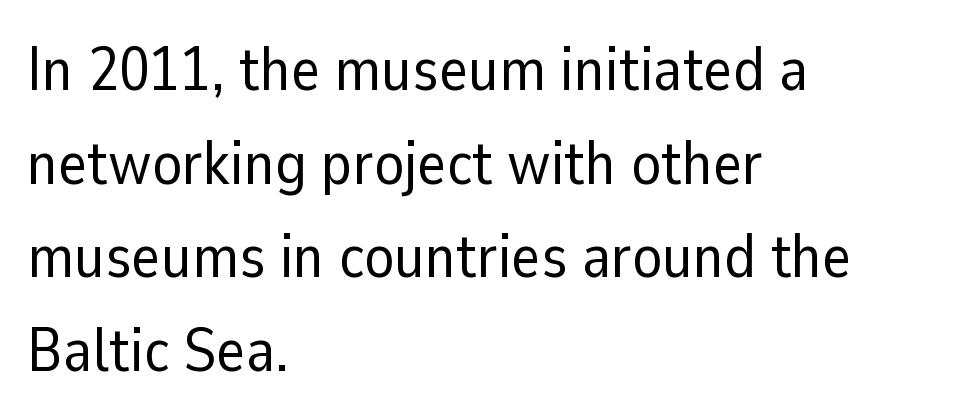
Q: Is the text bold? A: No.
Q: Is the text italic (slanted)? A: No, it is upright.
Q: Is the typeface a serif or a sans-serif typeface? A: Sans-serif.
Q: Is the text underlined? A: No.
Q: How is the paragraph aligned? A: Left-aligned.
Q: Is the spacing between letters normal or unusually wide? A: Normal.
Q: Is the spacing between lines tight, normal or loose? A: Normal.
Q: Width (condensed, normal, or wide)? A: Normal.
Q: Stroke contrast? A: Low.
Q: x-height? A: Medium.
Q: Monospaced? A: No.
